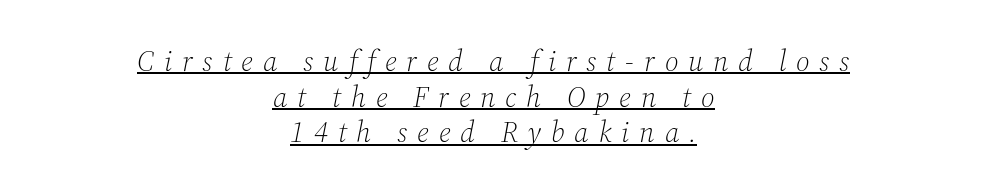
Q: Is the text bold? A: No.
Q: Is the text italic (slanted)? A: Yes, it leans right by about 12 degrees.
Q: Is the typeface a serif or a sans-serif typeface? A: Serif.
Q: Is the text underlined? A: Yes.
Q: How is the paragraph aligned? A: Centered.
Q: Is the spacing between letters normal or unusually wide? A: Unusually wide.
Q: Width (condensed, normal, or wide)? A: Normal.
Q: Stroke contrast? A: Medium.
Q: x-height? A: Medium.
Q: Monospaced? A: No.
